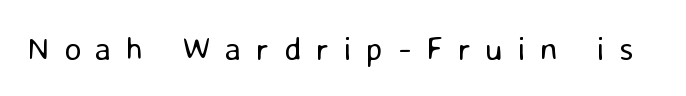
The image shows 33 px regular-weight sans-serif type, upright; set unusually wide letter spacing (+0.44 em), not underlined; low stroke contrast and a medium x-height.
